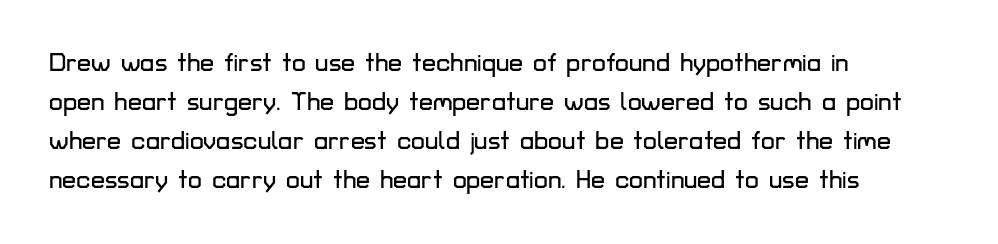
{"italic": "no", "underline": "no", "align": "left", "line_spacing": "normal", "line_spacing_ratio": 1.56, "letter_spacing": "normal", "letter_spacing_em": 0.0, "glyph_px": 25}
